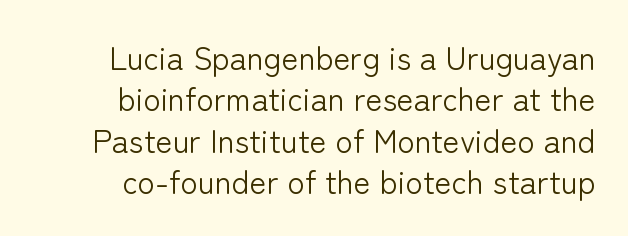
The image shows 32 px light sans-serif type, upright; set right-aligned, normal line spacing (1.29x), normal letter spacing, not underlined; low stroke contrast and a medium x-height.
